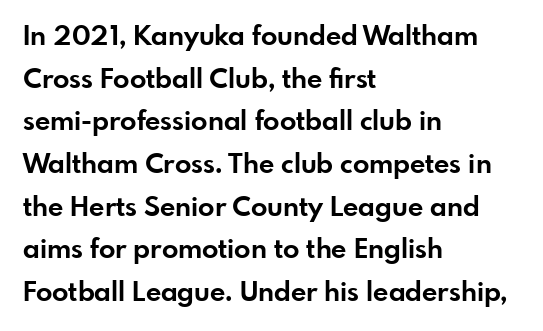
{"italic": "no", "bold": "yes", "underline": "no", "align": "left", "line_spacing": "normal", "line_spacing_ratio": 1.58, "letter_spacing": "normal", "letter_spacing_em": 0.0, "glyph_px": 27}
